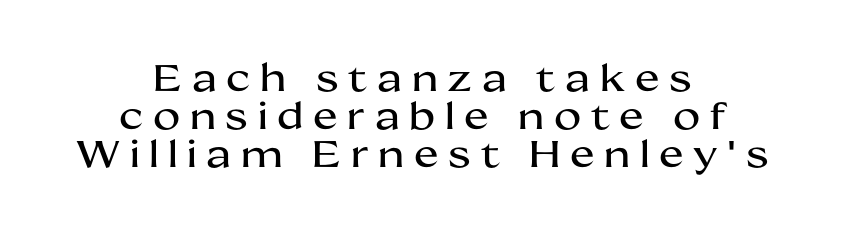
This rendering uses center alignment, leaving both contours irregular but symmetric. Italic? Not at all — the glyphs are vertical. Underlining? Definitely not there. Closely set lines give the paragraph a compact silhouette.
